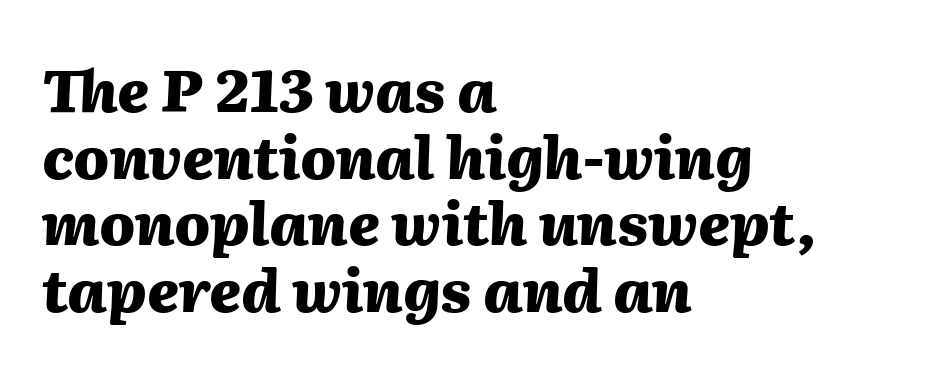
Q: Is the text bold? A: Yes.
Q: Is the text italic (slanted)? A: Yes, it leans right by about 2 degrees.
Q: Is the text underlined? A: No.
Q: How is the paragraph aligned? A: Left-aligned.
Q: Is the spacing between letters normal or unusually wide? A: Normal.
Q: Is the spacing between lines tight, normal or loose? A: Tight.
Q: Width (condensed, normal, or wide)? A: Normal.
Q: Stroke contrast? A: Medium.
Q: x-height? A: Medium.
Q: Monospaced? A: No.
